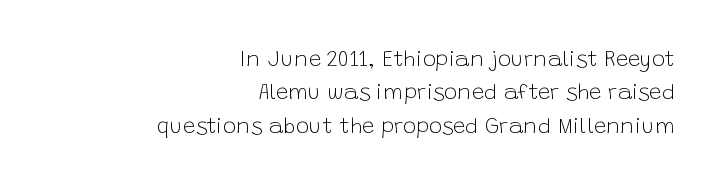
Q: Is the text bold? A: No.
Q: Is the text italic (slanted)? A: No, it is upright.
Q: Is the text underlined? A: No.
Q: How is the paragraph aligned? A: Right-aligned.
Q: Is the spacing between letters normal or unusually wide? A: Normal.
Q: Is the spacing between lines tight, normal or loose? A: Normal.
